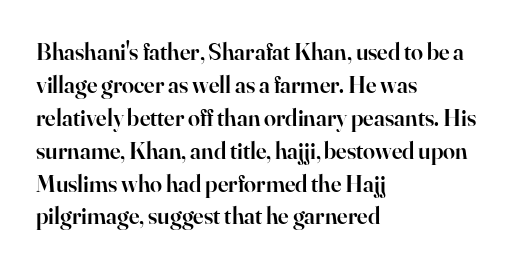
Leading: standard. The passage shown is semibold, sitting just below true bold. Descenders are the only things crossing below the line. Inter-character spacing is left at the font's built-in metrics. Notice how the stems are strictly vertical — no italics here.
